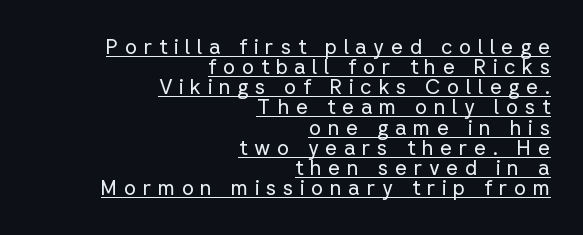
Q: Is the text bold? A: No.
Q: Is the text italic (slanted)? A: No, it is upright.
Q: Is the text underlined? A: Yes.
Q: How is the paragraph aligned? A: Right-aligned.
Q: Is the spacing between letters normal or unusually wide? A: Unusually wide.
Q: Is the spacing between lines tight, normal or loose? A: Tight.
